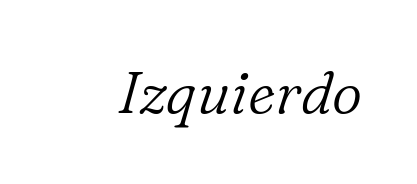
Q: Is the text bold? A: No.
Q: Is the text italic (slanted)? A: Yes, it leans right by about 16 degrees.
Q: Is the typeface a serif or a sans-serif typeface? A: Serif.
Q: Is the text underlined? A: No.
Q: Is the spacing between letters normal or unusually wide? A: Normal.
Q: Width (condensed, normal, or wide)? A: Normal.
Q: Stroke contrast? A: Low.
Q: x-height? A: Medium.
Q: Monospaced? A: No.
